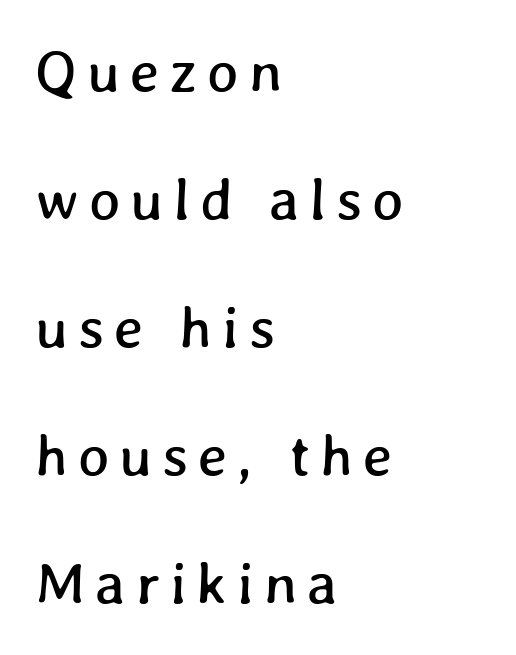
The image shows 59 px text type; set left-aligned, loose line spacing (2.17x), not underlined; low stroke contrast and a medium x-height.
